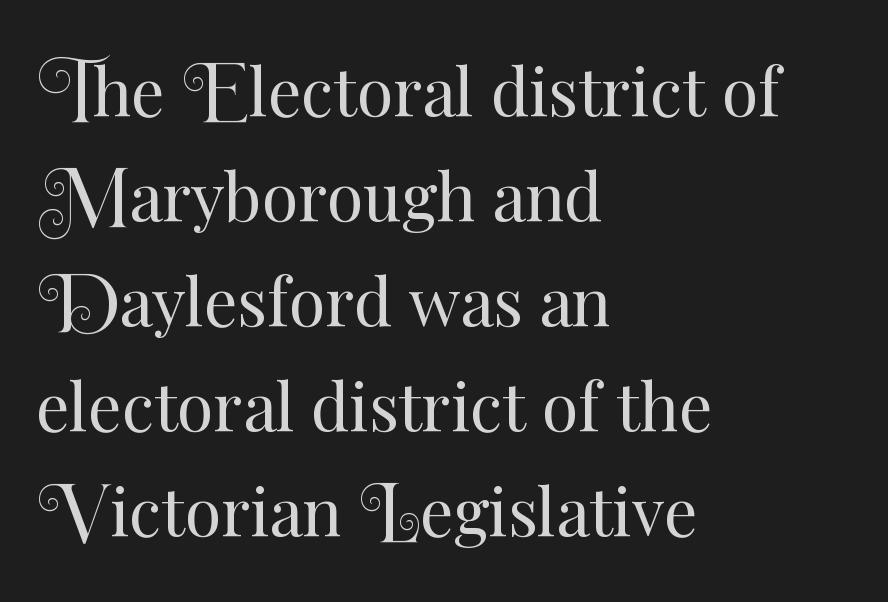
The image shows 66 px regular-weight type, upright; set left-aligned, normal line spacing (1.59x), normal letter spacing, not underlined; medium stroke contrast and a small x-height.
